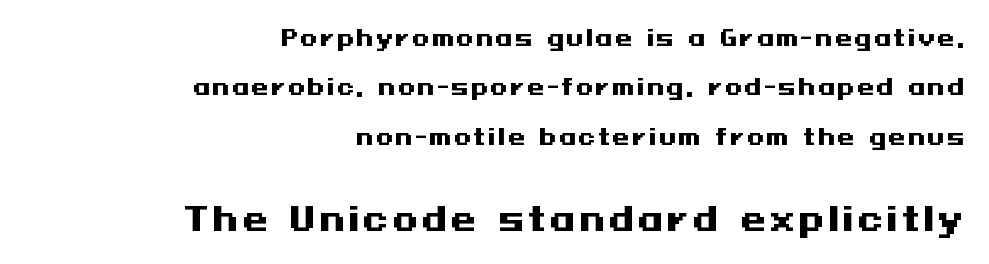
The image shows 33 px heavy, wide sans-serif type, upright; set right-aligned, loose line spacing (2.24x), not underlined; the second (bottom) block is 1.5x larger; medium stroke contrast and a medium x-height.
